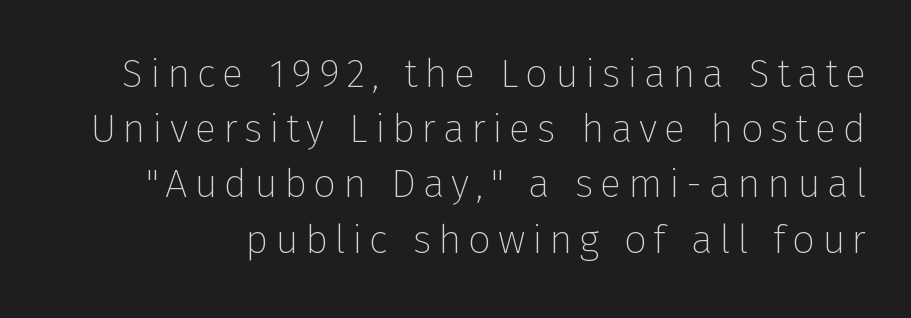
Q: Is the text bold? A: No.
Q: Is the text italic (slanted)? A: No, it is upright.
Q: Is the typeface a serif or a sans-serif typeface? A: Sans-serif.
Q: Is the text underlined? A: No.
Q: Is the spacing between lines tight, normal or loose? A: Normal.
Q: Width (condensed, normal, or wide)? A: Normal.
Q: Stroke contrast? A: Low.
Q: x-height? A: Medium.
Q: Monospaced? A: No.
